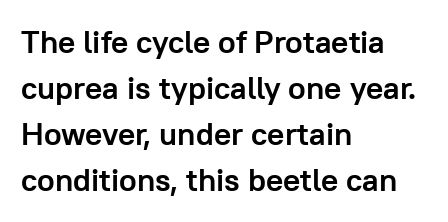
The image shows 32 px semibold sans-serif type, upright; set left-aligned, normal line spacing (1.44x), normal letter spacing, not underlined; low stroke contrast and a medium x-height.
